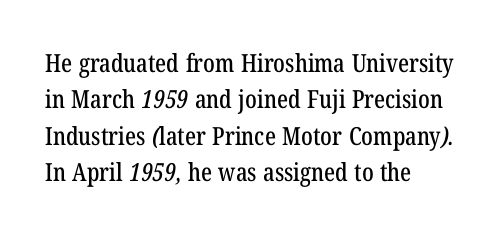
{"underline": "no", "align": "left", "line_spacing": "normal", "line_spacing_ratio": 1.46, "letter_spacing": "normal", "letter_spacing_em": 0.0, "glyph_px": 25}
